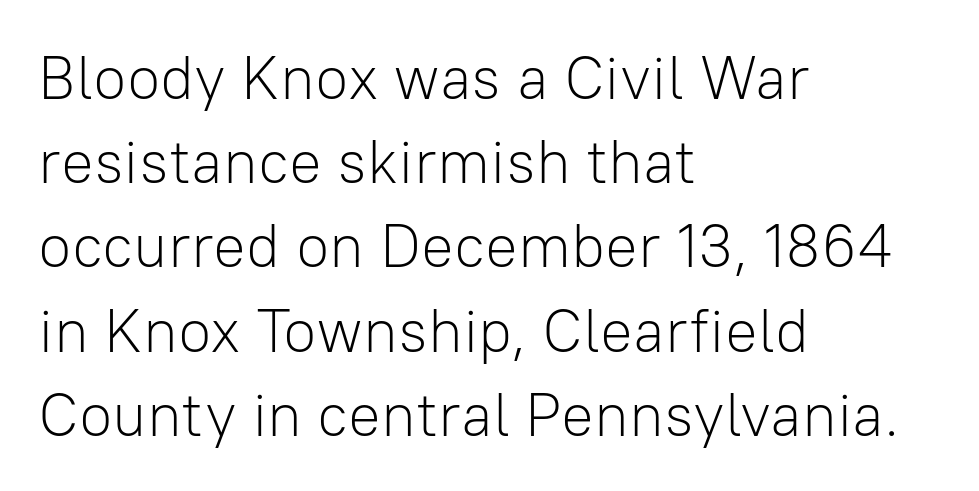
Q: Is the text bold? A: No.
Q: Is the text italic (slanted)? A: No, it is upright.
Q: Is the typeface a serif or a sans-serif typeface? A: Sans-serif.
Q: Is the text underlined? A: No.
Q: How is the paragraph aligned? A: Left-aligned.
Q: Is the spacing between letters normal or unusually wide? A: Normal.
Q: Is the spacing between lines tight, normal or loose? A: Normal.
Q: Width (condensed, normal, or wide)? A: Normal.
Q: Stroke contrast? A: Low.
Q: x-height? A: Medium.
Q: Monospaced? A: No.
